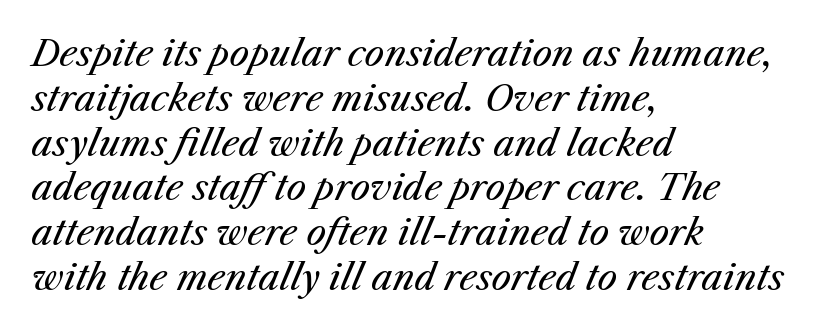
Is the block centered? No — it sits flush against the left margin. Check the space under the baseline: it is left empty. The horizontal fit of the characters is conventional and even. The glyphs look as if they've been sheared to an angle. Heft: none added — not bold.
